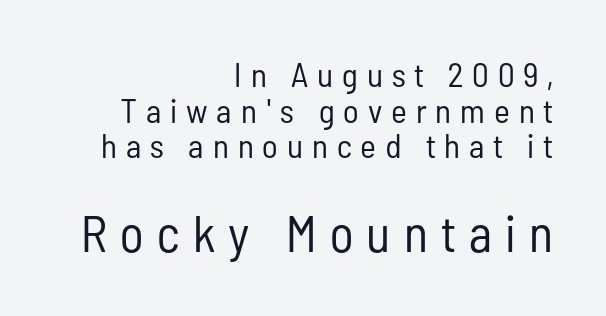
{"serif": "no", "italic": "no", "bold": "no", "weight": "regular", "width": "condensed", "stroke_contrast": "low", "x_height": "medium", "monospaced": "no", "underline": "no", "align": "right", "line_spacing": "tight", "line_spacing_ratio": 1.05, "letter_spacing": "wide", "letter_spacing_em": 0.26, "larger_block": "second", "size_ratio": 1.5, "glyph_px": 51}
